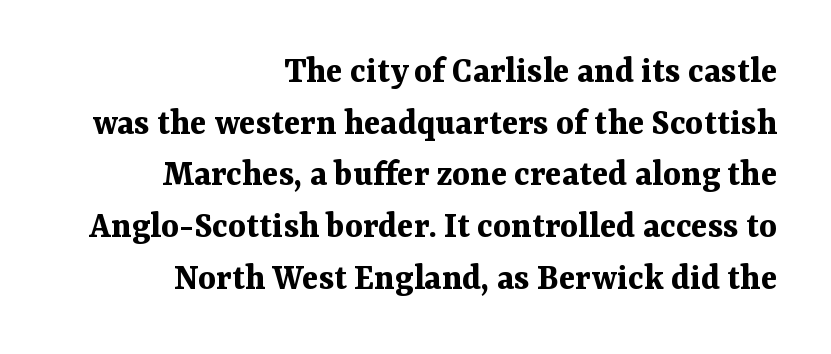
Q: Is the text bold? A: Yes.
Q: Is the text italic (slanted)? A: No, it is upright.
Q: Is the typeface a serif or a sans-serif typeface? A: Serif.
Q: Is the text underlined? A: No.
Q: How is the paragraph aligned? A: Right-aligned.
Q: Is the spacing between letters normal or unusually wide? A: Normal.
Q: Is the spacing between lines tight, normal or loose? A: Normal.
Q: Width (condensed, normal, or wide)? A: Normal.
Q: Stroke contrast? A: Medium.
Q: x-height? A: Medium.
Q: Monospaced? A: No.
